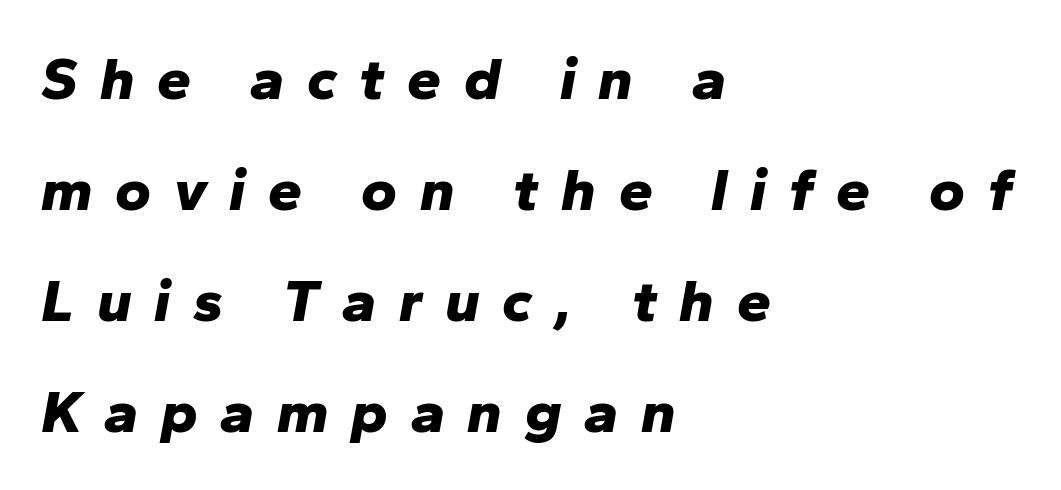
Q: Is the text bold? A: Yes.
Q: Is the text italic (slanted)? A: Yes, it leans right by about 10 degrees.
Q: Is the text underlined? A: No.
Q: How is the paragraph aligned? A: Left-aligned.
Q: Is the spacing between letters normal or unusually wide? A: Unusually wide.
Q: Width (condensed, normal, or wide)? A: Normal.
Q: Stroke contrast? A: Low.
Q: x-height? A: Medium.
Q: Monospaced? A: No.
